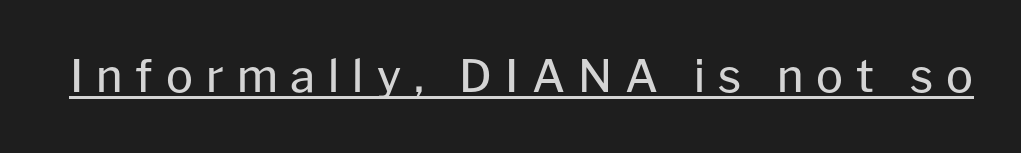
Q: Is the text bold? A: No.
Q: Is the text italic (slanted)? A: No, it is upright.
Q: Is the typeface a serif or a sans-serif typeface? A: Sans-serif.
Q: Is the text underlined? A: Yes.
Q: Is the spacing between letters normal or unusually wide? A: Unusually wide.
Q: Width (condensed, normal, or wide)? A: Normal.
Q: Stroke contrast? A: Low.
Q: x-height? A: Medium.
Q: Monospaced? A: No.
